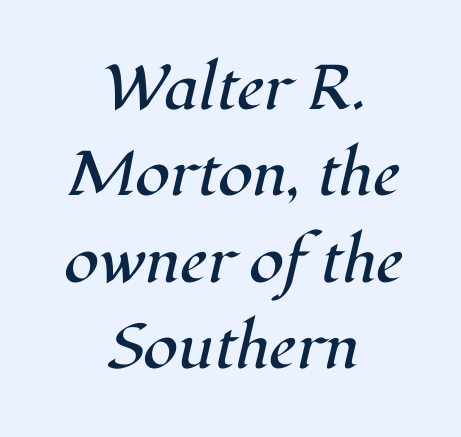
Emphasis-style slanted type is in use. Stroke thickness stays within the range of a standard reading face or lighter. Regarding leading, the lines here are spaced in the standard way. The specimen omits any rule beneath the text block's lines. The paragraph shown floats in the horizontal middle.
